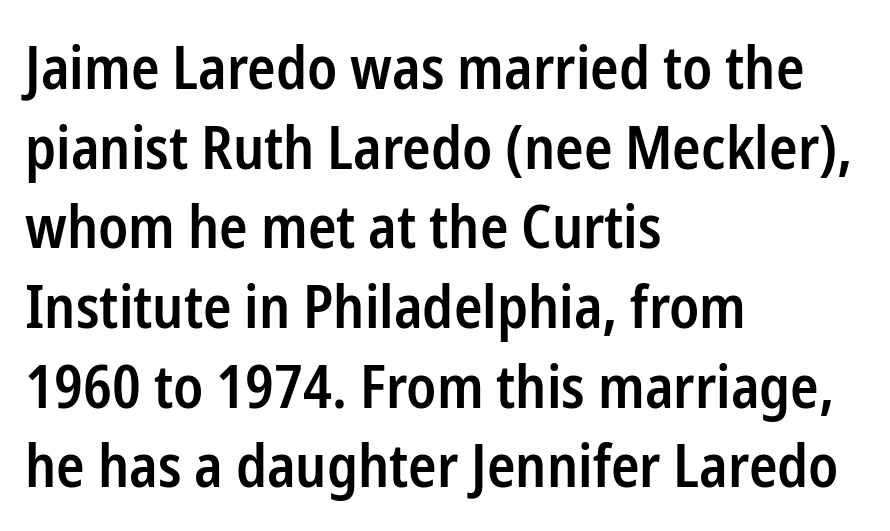
The image shows 59 px semibold, condensed sans-serif type, upright; set left-aligned, normal line spacing (1.35x), normal letter spacing, not underlined; low stroke contrast and a medium x-height.
